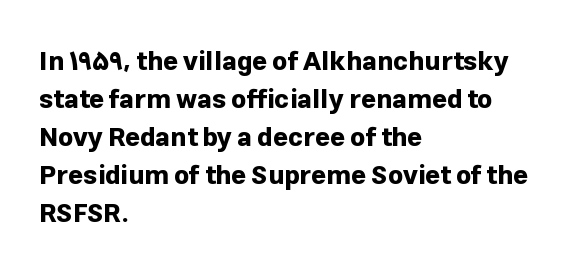
Horizontal alignment here is leftward, the default for most running prose. Nothing unusual about the tracking: characters are spaced as the font intends. Students, observe: this is what conventionally led text looks like. Does the lettering tilt? It doesn't — this is upright.
